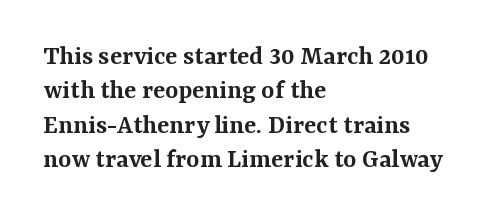
Q: Is the text bold? A: Semi-bold.
Q: Is the text italic (slanted)? A: No, it is upright.
Q: Is the typeface a serif or a sans-serif typeface? A: Serif.
Q: Is the text underlined? A: No.
Q: How is the paragraph aligned? A: Left-aligned.
Q: Is the spacing between letters normal or unusually wide? A: Normal.
Q: Width (condensed, normal, or wide)? A: Normal.
Q: Stroke contrast? A: Medium.
Q: x-height? A: Medium.
Q: Monospaced? A: No.
